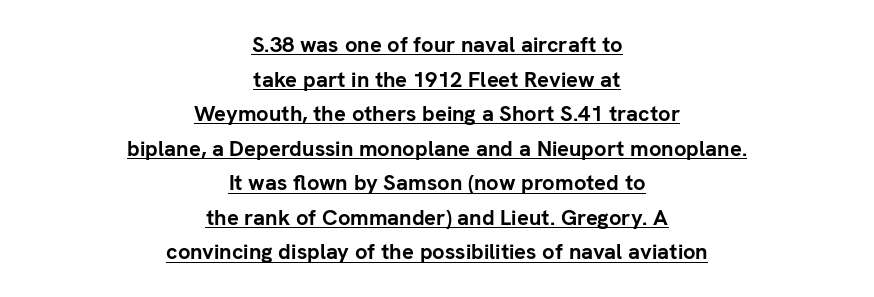
{"italic": "no", "bold": "yes", "underline": "yes", "align": "center", "line_spacing": "normal", "line_spacing_ratio": 1.57, "letter_spacing": "normal", "letter_spacing_em": 0.0, "glyph_px": 22}
